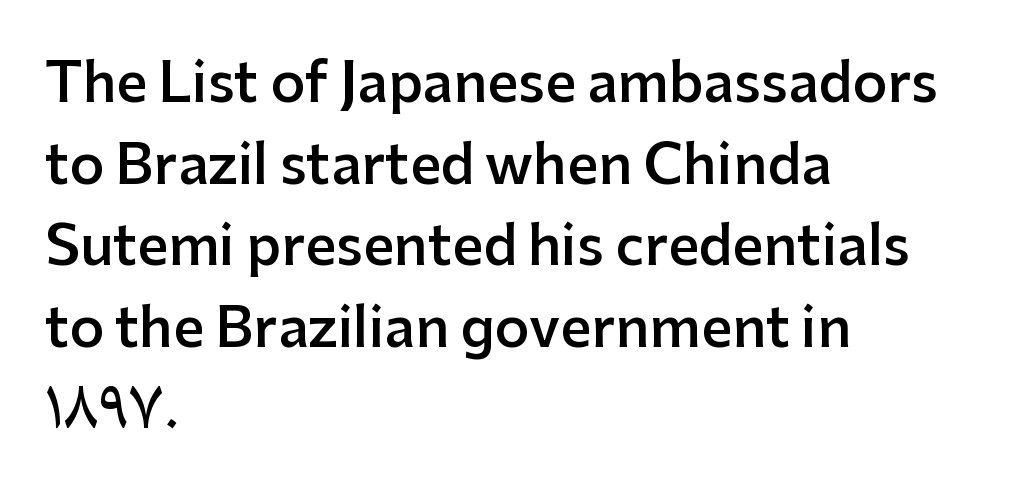
Q: Is the text bold? A: Semi-bold.
Q: Is the text italic (slanted)? A: No, it is upright.
Q: Is the typeface a serif or a sans-serif typeface? A: Sans-serif.
Q: Is the text underlined? A: No.
Q: How is the paragraph aligned? A: Left-aligned.
Q: Is the spacing between letters normal or unusually wide? A: Normal.
Q: Is the spacing between lines tight, normal or loose? A: Normal.
Q: Width (condensed, normal, or wide)? A: Normal.
Q: Stroke contrast? A: Low.
Q: x-height? A: Medium.
Q: Monospaced? A: No.
